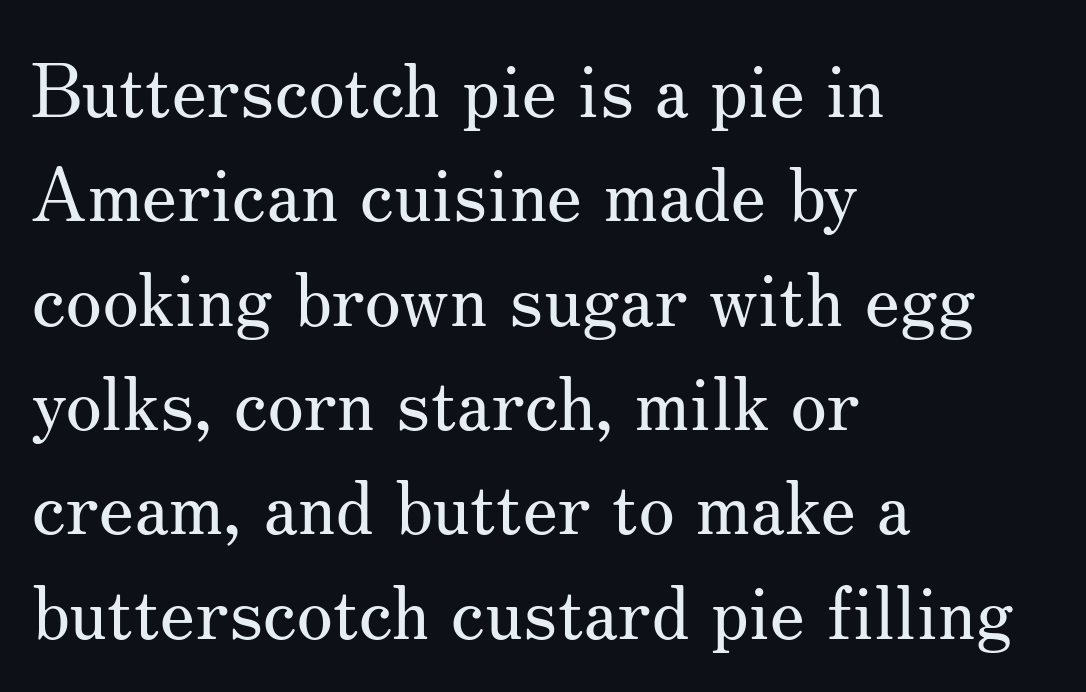
Quick note: underline off. Rows of type keep a routine distance in the vertical direction. The font's upright variant was chosen for this text. Bold? No — there's no thickening of the strokes.
